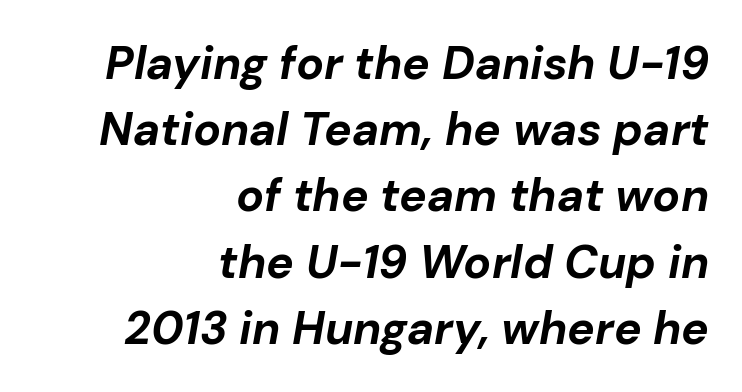
Right-aligned paragraph, ragged on the left. The gaps between neighbouring characters are ordinary and unremarkable. Spacing verdict: proportional, widths tailored to each character. The typesetting leans heavy: a genuine bold. Regarding leading, the lines here are spaced in the standard way. Each row of text sits above clean, open space.
